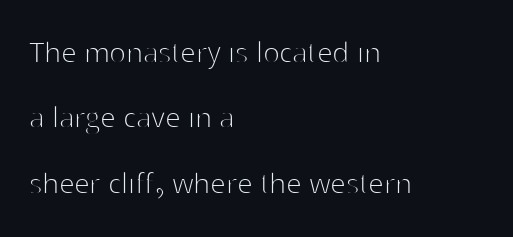
Q: Is the text bold? A: No.
Q: Is the text italic (slanted)? A: No, it is upright.
Q: Is the typeface a serif or a sans-serif typeface? A: Sans-serif.
Q: Is the text underlined? A: No.
Q: How is the paragraph aligned? A: Left-aligned.
Q: Is the spacing between letters normal or unusually wide? A: Normal.
Q: Width (condensed, normal, or wide)? A: Normal.
Q: Stroke contrast? A: High.
Q: x-height? A: Medium.
Q: Monospaced? A: No.
